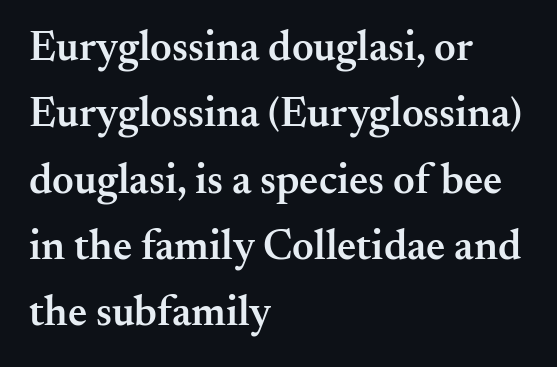
{"serif": "yes", "italic": "no", "bold": "semi", "weight": "semibold", "width": "normal", "stroke_contrast": "medium", "x_height": "small", "monospaced": "no", "underline": "no", "align": "left", "line_spacing": "normal", "line_spacing_ratio": 1.58, "letter_spacing": "normal", "letter_spacing_em": 0.0, "glyph_px": 42}
